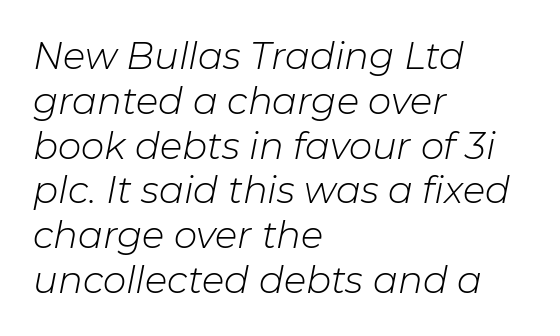
Q: Is the text bold? A: No.
Q: Is the text italic (slanted)? A: Yes, it leans right by about 11 degrees.
Q: Is the text underlined? A: No.
Q: How is the paragraph aligned? A: Left-aligned.
Q: Is the spacing between letters normal or unusually wide? A: Normal.
Q: Width (condensed, normal, or wide)? A: Normal.
Q: Stroke contrast? A: Low.
Q: x-height? A: Medium.
Q: Monospaced? A: No.
